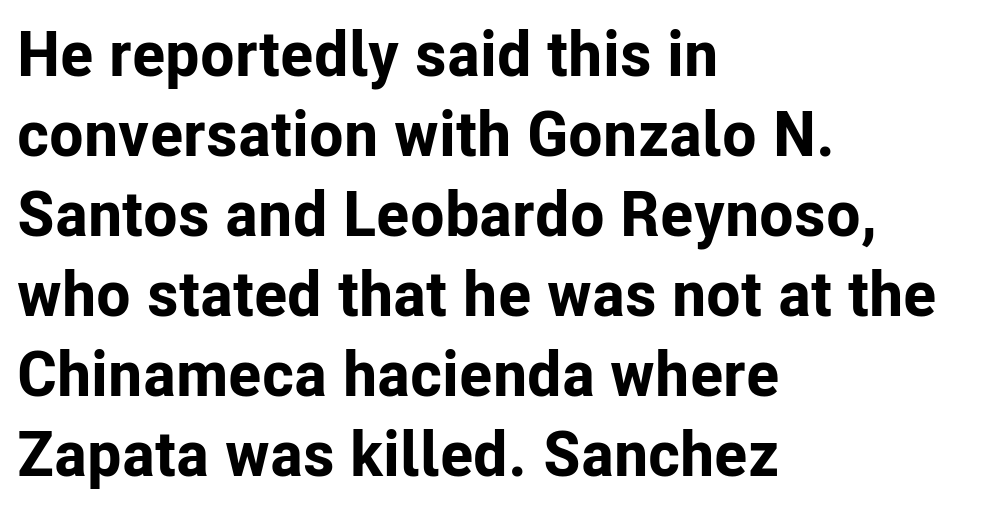
Character widths vary here, with narrow letters taking less room than wide ones. The area under the type is left untouched. Check where the strokes stop: nothing finishes them off — pure sans. Ordinary non-slanted type is in use.
